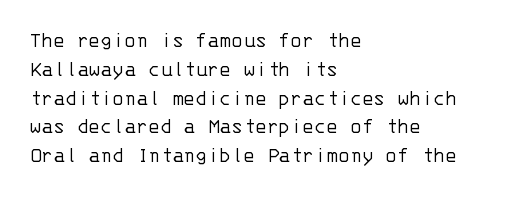
Q: Is the text bold? A: No.
Q: Is the text italic (slanted)? A: No, it is upright.
Q: Is the text underlined? A: No.
Q: How is the paragraph aligned? A: Left-aligned.
Q: Is the spacing between letters normal or unusually wide? A: Normal.
Q: Is the spacing between lines tight, normal or loose? A: Normal.
